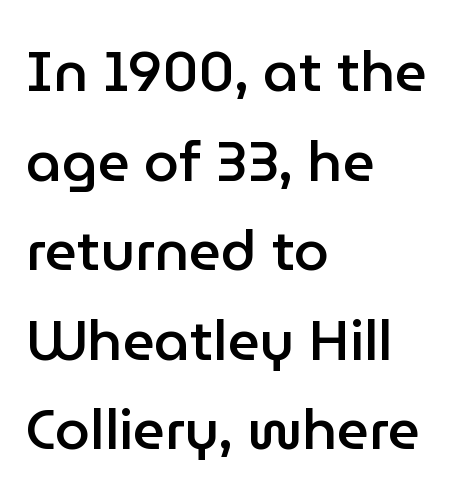
Q: Is the text bold? A: Semi-bold.
Q: Is the text italic (slanted)? A: No, it is upright.
Q: Is the typeface a serif or a sans-serif typeface? A: Sans-serif.
Q: Is the text underlined? A: No.
Q: How is the paragraph aligned? A: Left-aligned.
Q: Is the spacing between letters normal or unusually wide? A: Normal.
Q: Is the spacing between lines tight, normal or loose? A: Normal.
Q: Width (condensed, normal, or wide)? A: Normal.
Q: Stroke contrast? A: Low.
Q: x-height? A: Medium.
Q: Monospaced? A: No.
